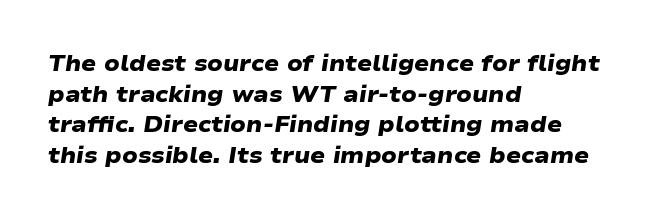
{"bold": "yes", "underline": "no", "align": "left", "line_spacing": "normal", "line_spacing_ratio": 1.39, "letter_spacing": "normal", "letter_spacing_em": 0.0, "glyph_px": 22}
